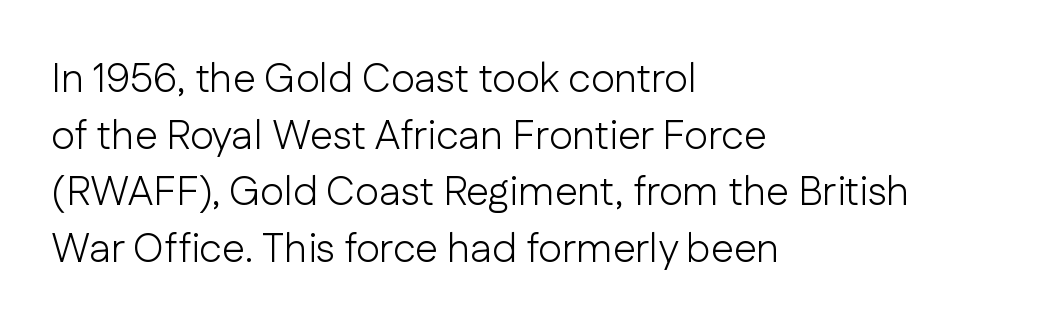
Q: Is the text bold? A: No.
Q: Is the text italic (slanted)? A: No, it is upright.
Q: Is the typeface a serif or a sans-serif typeface? A: Sans-serif.
Q: Is the text underlined? A: No.
Q: How is the paragraph aligned? A: Left-aligned.
Q: Is the spacing between letters normal or unusually wide? A: Normal.
Q: Is the spacing between lines tight, normal or loose? A: Normal.
Q: Width (condensed, normal, or wide)? A: Normal.
Q: Stroke contrast? A: Low.
Q: x-height? A: Medium.
Q: Monospaced? A: No.
